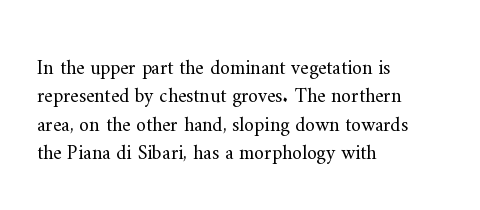
Glyph-to-glyph distance matches everyday printed text. One glance says typical: line gaps are just what's usual. A bare baseline throughout the passage. Does the lettering tilt? It doesn't — this is upright.
